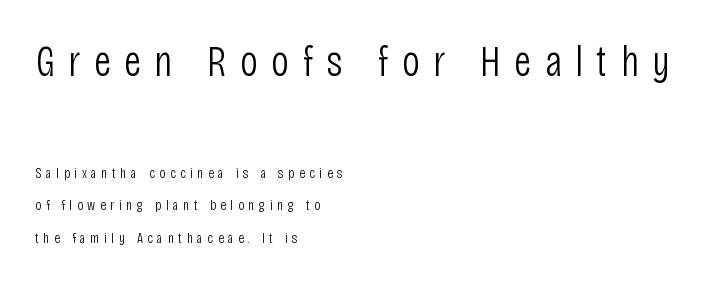
The image shows 44 px light, condensed sans-serif type, upright; set left-aligned, loose line spacing (2.14x), unusually wide letter spacing (+0.3 em), not underlined; the first (top) block is 2.93x larger; low stroke contrast and a large x-height.
